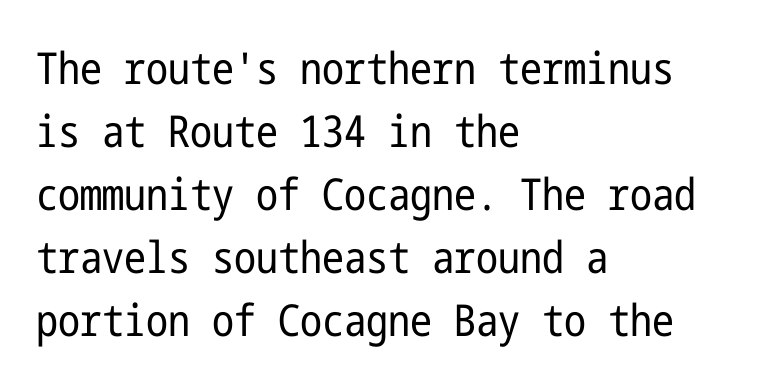
{"serif": "no", "italic": "no", "bold": "no", "weight": "regular", "width": "condensed", "stroke_contrast": "low", "x_height": "medium", "underline": "no", "align": "left", "line_spacing": "normal", "line_spacing_ratio": 1.43, "letter_spacing": "normal", "letter_spacing_em": 0.0, "glyph_px": 44}
